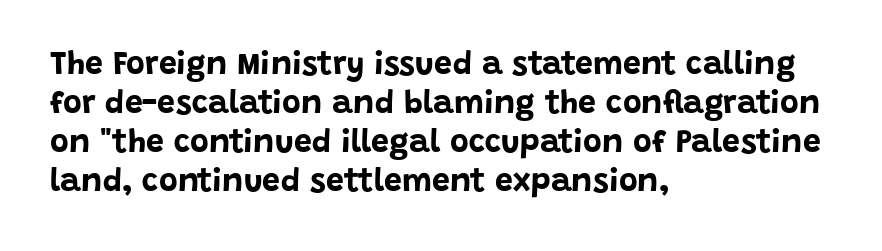
The image shows 32 px bold sans-serif type, upright; set left-aligned, line spacing 1.22x, normal letter spacing, not underlined; low stroke contrast and a large x-height.
